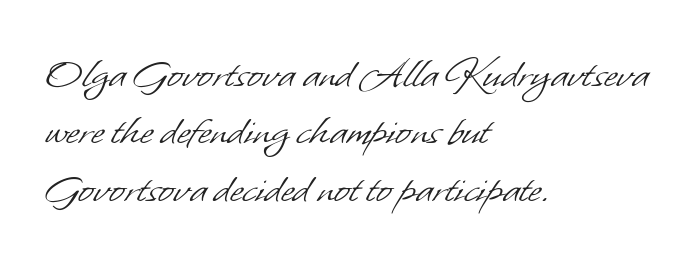
Line beginnings align vertically; line endings do not. Rule under the text: the space is simply empty. A typesetter would call this zero additional tracking. The space between consecutive lines is moderate. Serifs: no, the terminals of the letterforms are clean. Stems here are at most as thick as an everyday book face.
